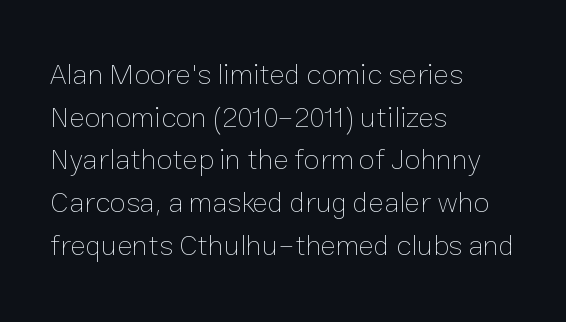
{"italic": "no", "bold": "no", "weight": "thin", "width": "normal", "stroke_contrast": "low", "x_height": "medium", "monospaced": "no", "underline": "no", "align": "left", "line_spacing": "normal", "line_spacing_ratio": 1.47, "letter_spacing": "normal", "letter_spacing_em": 0.0, "glyph_px": 29}
